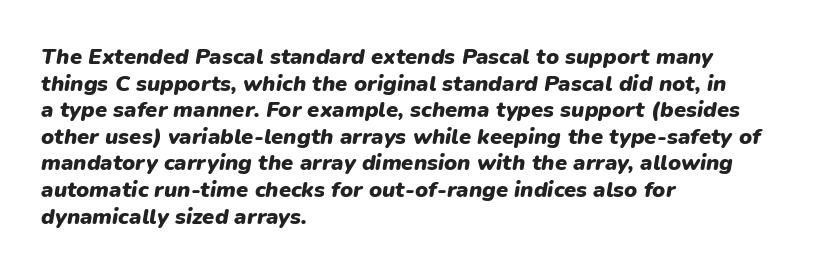
Where is the straight margin? On the left. Set as a true bold cut, around the 700 mark. The letterforms sit shoulder to shoulder at normal distance. Quick note: italic.
